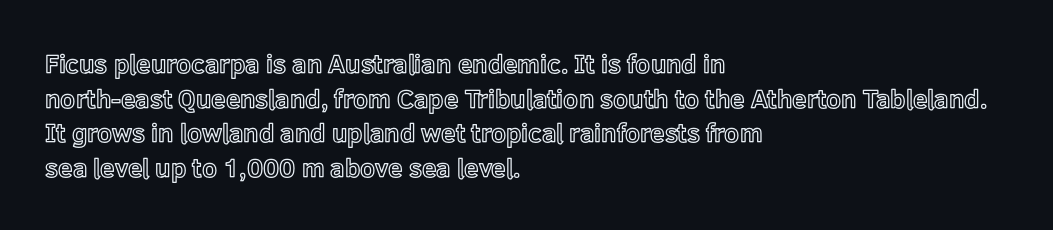
{"italic": "no", "underline": "no", "align": "left", "line_spacing": "normal", "line_spacing_ratio": 1.33, "letter_spacing": "normal", "letter_spacing_em": 0.0, "glyph_px": 26}
